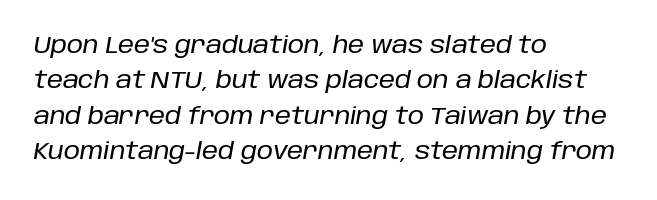
{"italic": "yes", "lean": "right", "slant_degrees": 10, "underline": "no", "align": "left", "line_spacing": "normal", "line_spacing_ratio": 1.54, "letter_spacing": "normal", "letter_spacing_em": 0.0, "glyph_px": 23}
